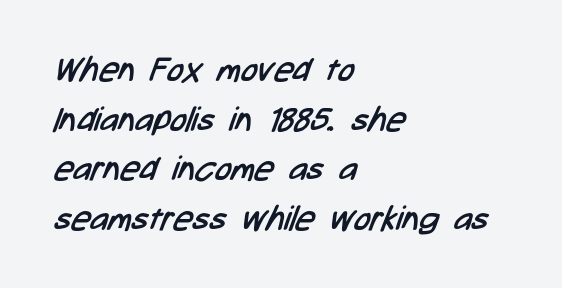
The image shows 34 px regular-weight, condensed sans-serif type; set left-aligned, normal line spacing (1.46x), normal letter spacing, not underlined; low stroke contrast and a medium x-height.
